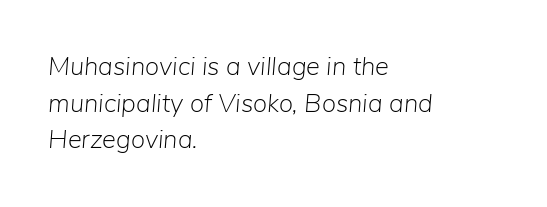
Q: Is the text bold? A: No.
Q: Is the text italic (slanted)? A: Yes, it leans right by about 5 degrees.
Q: Is the text underlined? A: No.
Q: How is the paragraph aligned? A: Left-aligned.
Q: Is the spacing between letters normal or unusually wide? A: Normal.
Q: Is the spacing between lines tight, normal or loose? A: Normal.
